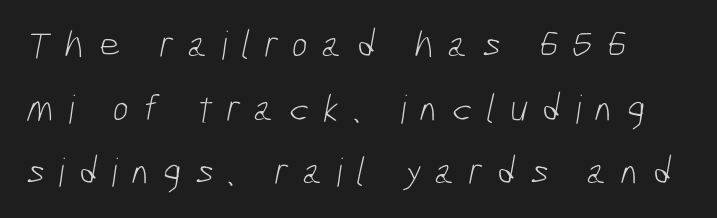
The ragged edge is on the right, which tells us the setting is flush left. This sample keeps an unexceptional amount of space between lines. In terms of letterspacing, this is a distinctly airy, spread setting. A quiet, ordinary-to-light weight characterises the typeface.
